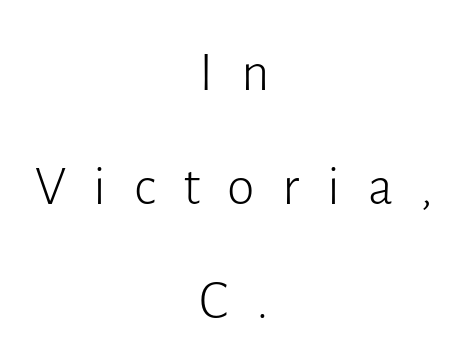
The image shows 56 px light sans-serif type, upright; set centered, loose line spacing (2.04x), unusually wide letter spacing (+0.49 em), not underlined; low stroke contrast and a medium x-height.
